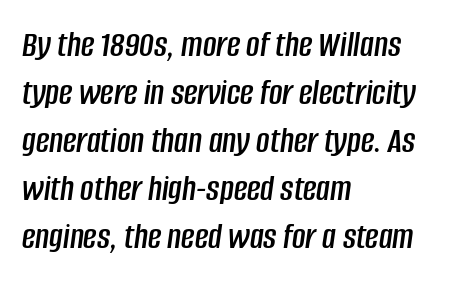
The image shows 37 px condensed type, italic (leaning right); set left-aligned, normal line spacing (1.3x), normal letter spacing, not underlined; low stroke contrast and a large x-height.
